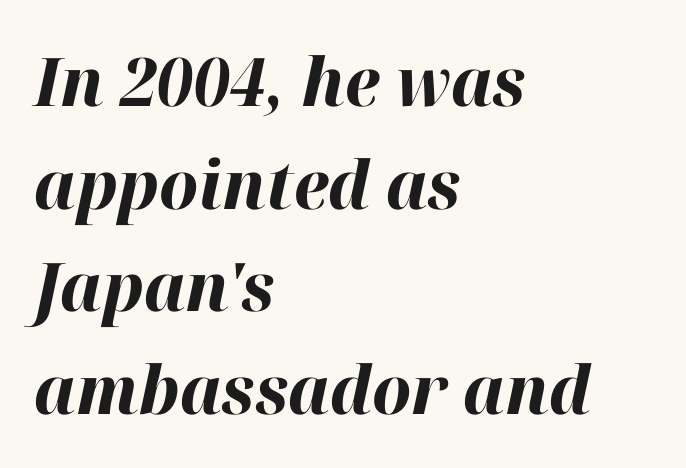
Q: Is the text bold? A: Yes.
Q: Is the text italic (slanted)? A: Yes, it leans right by about 12 degrees.
Q: Is the text underlined? A: No.
Q: How is the paragraph aligned? A: Left-aligned.
Q: Is the spacing between letters normal or unusually wide? A: Normal.
Q: Is the spacing between lines tight, normal or loose? A: Normal.
Q: Width (condensed, normal, or wide)? A: Normal.
Q: Stroke contrast? A: High.
Q: x-height? A: Medium.
Q: Monospaced? A: No.
